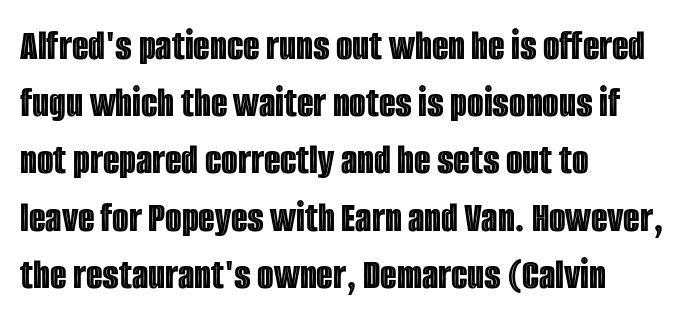
The passage shown is typed in a proportional face where columns would drift. Short note: letters normally spaced. One glance says typical: line gaps are just what's usual. Layout note: lines flush left.
